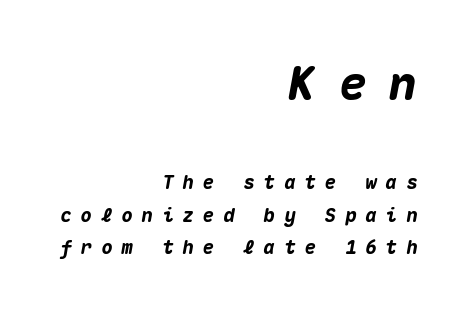
Q: Is the text bold? A: Yes.
Q: Is the text italic (slanted)? A: Yes, it leans right by about 10 degrees.
Q: Is the text underlined? A: No.
Q: How is the paragraph aligned? A: Right-aligned.
Q: Is the spacing between letters normal or unusually wide? A: Unusually wide.
Q: Is the spacing between lines tight, normal or loose? A: Normal.
Q: Which block of text is set in a larger size, the first (top) or the second (bottom)? A: The first (top) one.
Q: Width (condensed, normal, or wide)? A: Normal.
Q: Stroke contrast? A: Medium.
Q: x-height? A: Medium.
Q: Monospaced? A: Yes.
